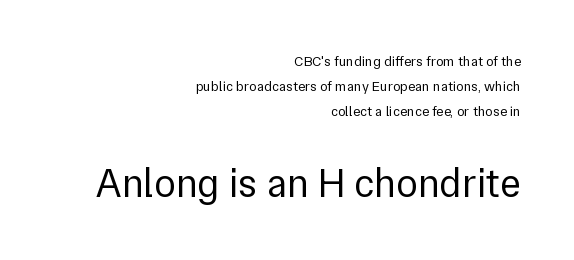
The image shows 40 px regular-weight sans-serif type, upright; set right-aligned, line spacing 1.78x, normal letter spacing, not underlined; the second (bottom) block is 2.86x larger; low stroke contrast and a medium x-height.
